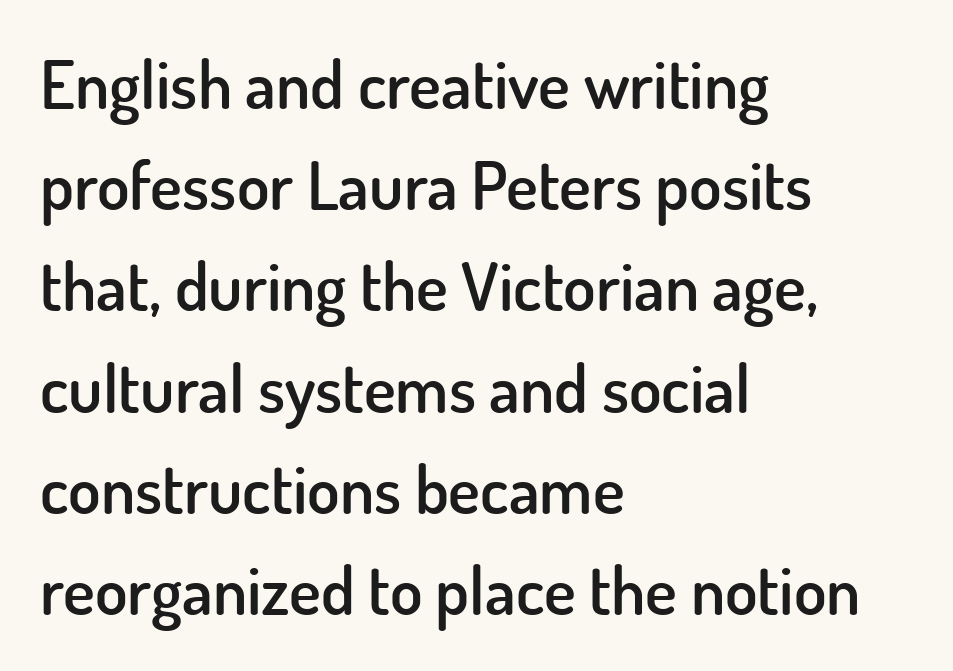
{"serif": "no", "italic": "no", "bold": "semi", "weight": "semibold", "width": "normal", "stroke_contrast": "low", "x_height": "small", "monospaced": "no", "underline": "no", "align": "left", "line_spacing": "normal", "line_spacing_ratio": 1.51, "letter_spacing": "normal", "letter_spacing_em": 0.0, "glyph_px": 67}
